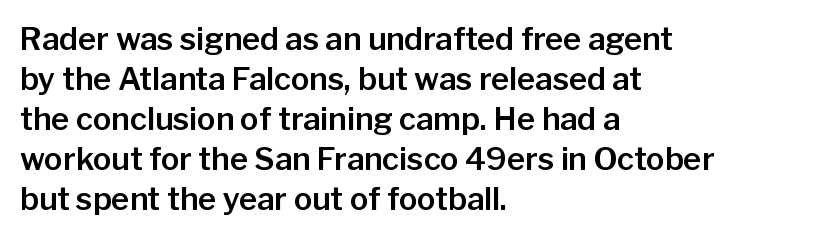
Ordinary non-slanted type is in use. Check under the words: just untouched page. Which margin do the lines hug? The left one — the right edge is uneven. A typesetter would call this zero additional tracking. The lines sit at an ordinary, default distance from one another. Each letter keeps its own natural width here, so spacing adapts to shape.
